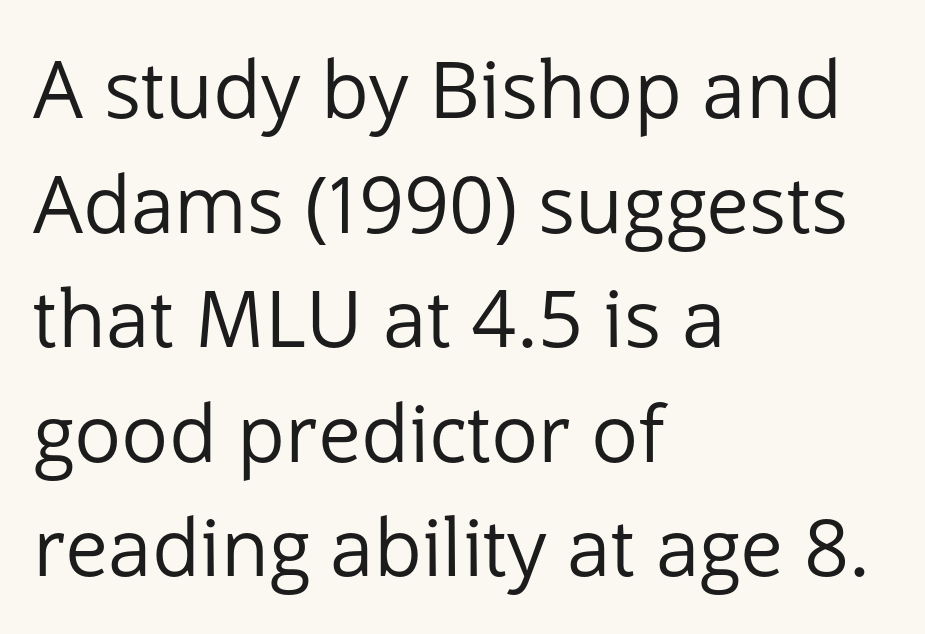
The gaps between neighbouring characters are ordinary and unremarkable. This is the regular roman posture of the typeface. Glance below the letters and you will spot only blank space. The passage shown is typeset with a sans-serif family. The cut favours lightness, reaching ordinary text weight at its darkest. Successive baselines arrive at the customary interval.
